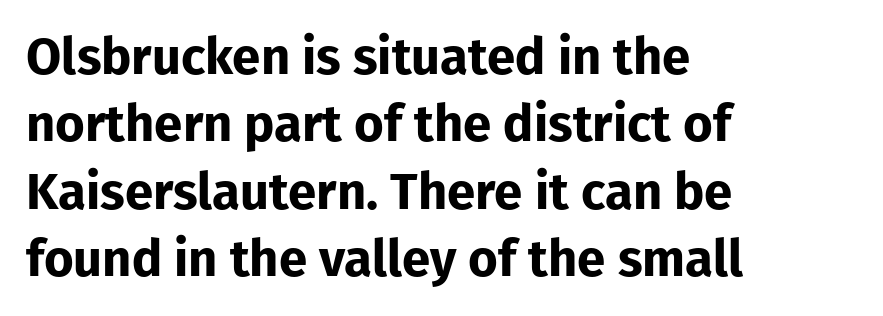
{"serif": "no", "italic": "no", "bold": "yes", "weight": "bold", "width": "normal", "stroke_contrast": "low", "x_height": "medium", "monospaced": "no", "underline": "no", "align": "left", "line_spacing": "normal", "line_spacing_ratio": 1.32, "letter_spacing": "normal", "letter_spacing_em": 0.0, "glyph_px": 51}
